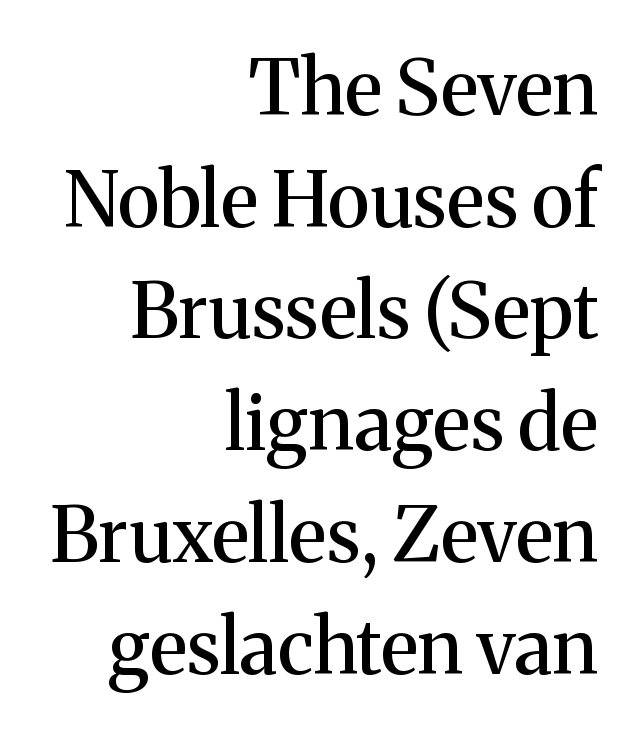
Q: Is the text italic (slanted)? A: No, it is upright.
Q: Is the typeface a serif or a sans-serif typeface? A: Serif.
Q: Is the text underlined? A: No.
Q: How is the paragraph aligned? A: Right-aligned.
Q: Is the spacing between letters normal or unusually wide? A: Normal.
Q: Is the spacing between lines tight, normal or loose? A: Normal.
Q: Width (condensed, normal, or wide)? A: Normal.
Q: Stroke contrast? A: Medium.
Q: x-height? A: Medium.
Q: Monospaced? A: No.
